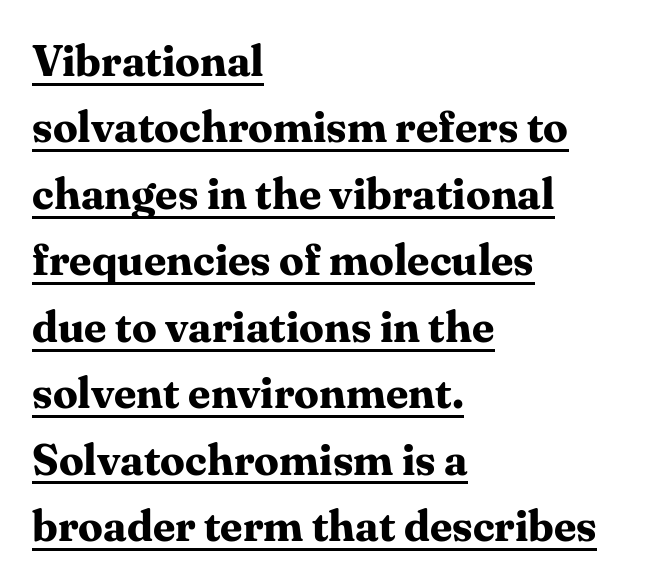
{"serif": "yes", "italic": "no", "bold": "yes", "weight": "bold", "width": "normal", "stroke_contrast": "medium", "x_height": "medium", "monospaced": "no", "underline": "yes", "align": "left", "line_spacing": "normal", "line_spacing_ratio": 1.51, "letter_spacing": "normal", "letter_spacing_em": 0.0, "glyph_px": 44}
